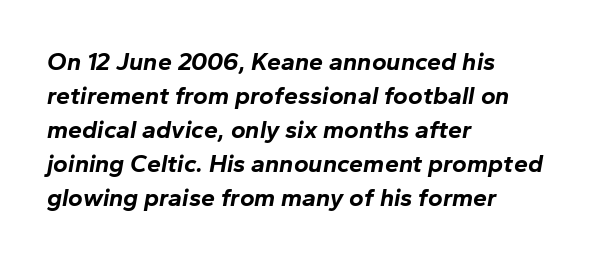
Glyph-to-glyph distance matches everyday printed text. A clean baseline with only descenders dipping below it. This sample keeps an unexceptional amount of space between lines. If you drew a line through each stem, it would be angled. The passage shown is emphatically bold.
